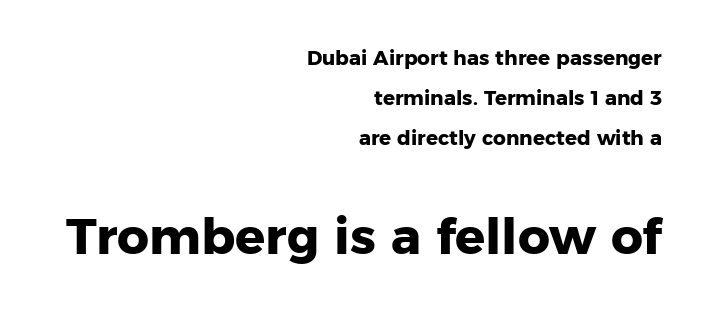
These words are printed bold, with thick strokes throughout. Varying glyph widths throughout — classic text-font behaviour. The line-height multiplier appears high, well above default. Posture: vertical.
